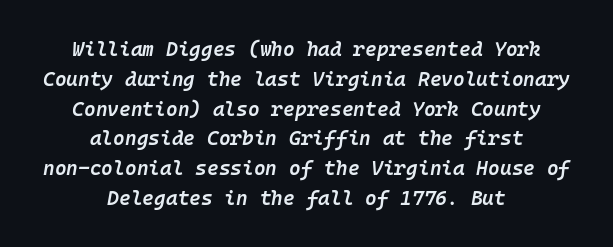
The image shows 20 px text type, italic (leaning right); set centered, normal line spacing (1.49x), normal letter spacing, not underlined.
